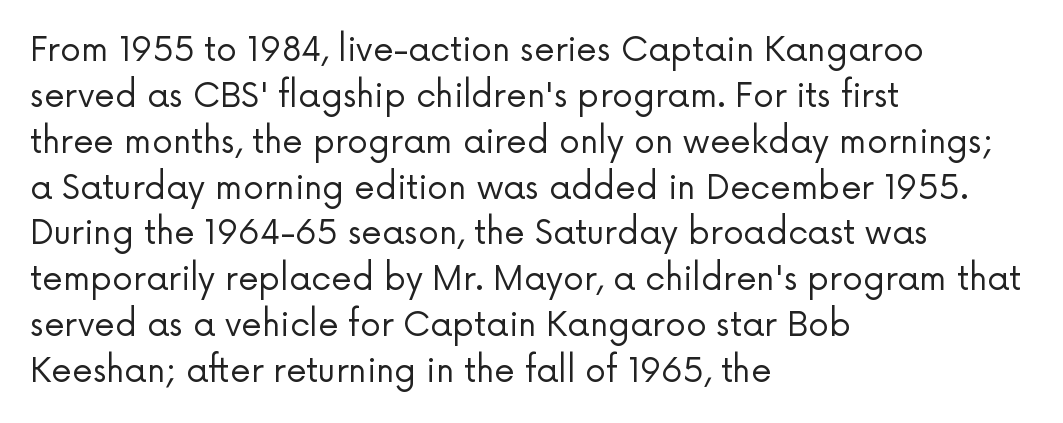
Q: Is the text bold? A: No.
Q: Is the text italic (slanted)? A: No, it is upright.
Q: Is the typeface a serif or a sans-serif typeface? A: Sans-serif.
Q: Is the text underlined? A: No.
Q: How is the paragraph aligned? A: Left-aligned.
Q: Is the spacing between letters normal or unusually wide? A: Normal.
Q: Is the spacing between lines tight, normal or loose? A: Normal.
Q: Width (condensed, normal, or wide)? A: Normal.
Q: Stroke contrast? A: Low.
Q: x-height? A: Medium.
Q: Monospaced? A: No.
